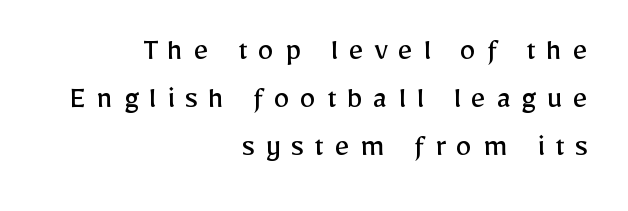
Q: Is the text bold? A: No.
Q: Is the text italic (slanted)? A: No, it is upright.
Q: Is the typeface a serif or a sans-serif typeface? A: Sans-serif.
Q: Is the text underlined? A: No.
Q: How is the paragraph aligned? A: Right-aligned.
Q: Is the spacing between letters normal or unusually wide? A: Unusually wide.
Q: Is the spacing between lines tight, normal or loose? A: Normal.
Q: Width (condensed, normal, or wide)? A: Normal.
Q: Stroke contrast? A: Low.
Q: x-height? A: Medium.
Q: Monospaced? A: No.
